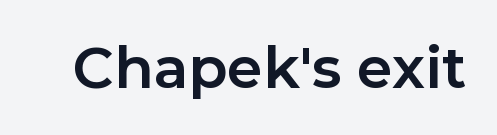
{"serif": "no", "italic": "no", "bold": "yes", "weight": "bold", "width": "normal", "stroke_contrast": "low", "x_height": "medium", "monospaced": "no", "underline": "no", "letter_spacing": "normal", "letter_spacing_em": 0.0, "glyph_px": 57}
